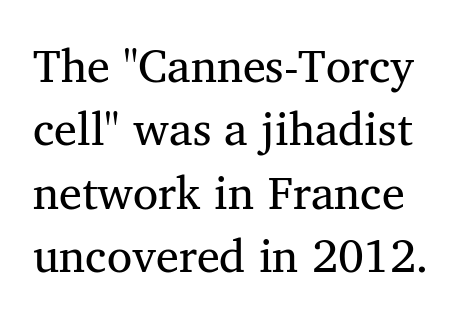
The image shows 46 px regular-weight serif type, upright; set normal line spacing (1.38x), normal letter spacing, not underlined; medium stroke contrast and a medium x-height.
